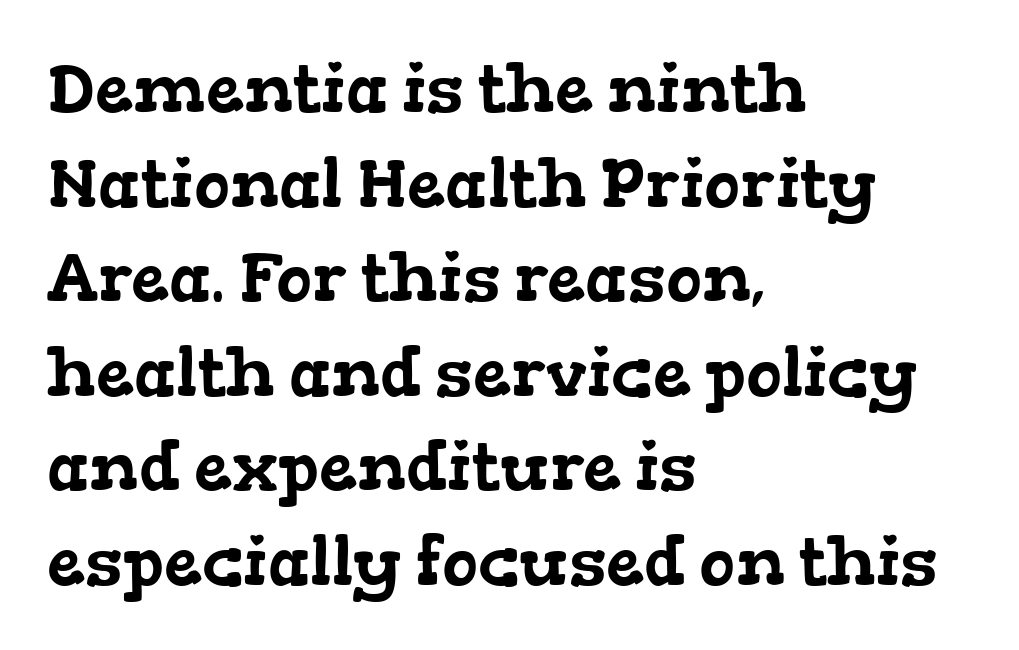
Is this a sans? No — the strokes have serifs. The space beneath each line is pristine and unruled. Leading: standard. This sample has the flowing, uneven cadence of proportional lettering. Typeset ragged right — the left edge is the straight one. Default kerning and tracking; the words read as compact shapes.
